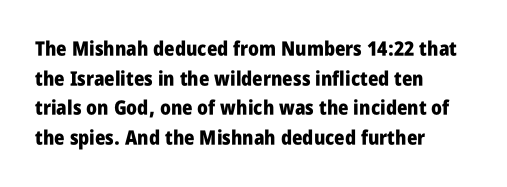
{"italic": "no", "bold": "yes", "underline": "no", "align": "left", "line_spacing": "normal", "line_spacing_ratio": 1.48, "letter_spacing": "normal", "letter_spacing_em": 0.0, "glyph_px": 20}
